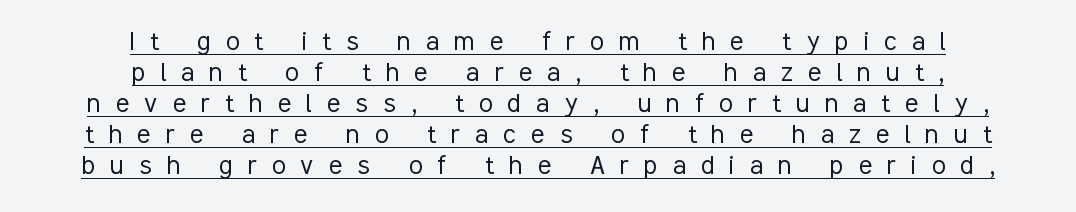
Q: Is the text bold? A: No.
Q: Is the text italic (slanted)? A: No, it is upright.
Q: Is the typeface a serif or a sans-serif typeface? A: Sans-serif.
Q: Is the text underlined? A: Yes.
Q: How is the paragraph aligned? A: Centered.
Q: Is the spacing between letters normal or unusually wide? A: Unusually wide.
Q: Is the spacing between lines tight, normal or loose? A: Tight.
Q: Width (condensed, normal, or wide)? A: Condensed.
Q: Stroke contrast? A: Low.
Q: x-height? A: Medium.
Q: Monospaced? A: No.
